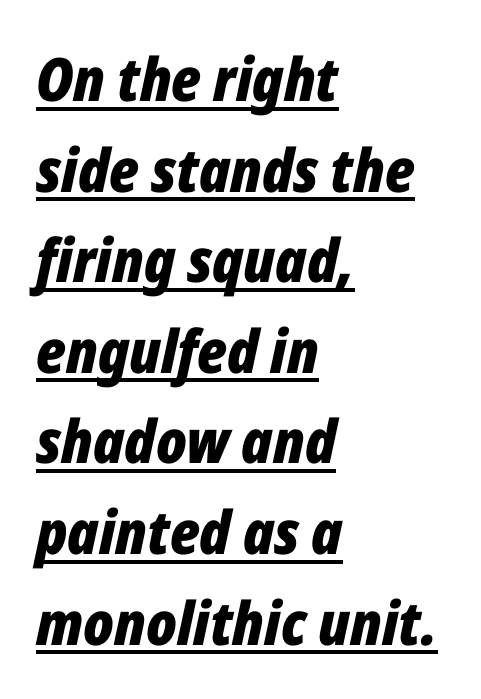
The image shows 60 px bold, condensed type, italic (leaning right); set left-aligned, normal line spacing (1.51x), normal letter spacing, underlined; low stroke contrast and a medium x-height.
